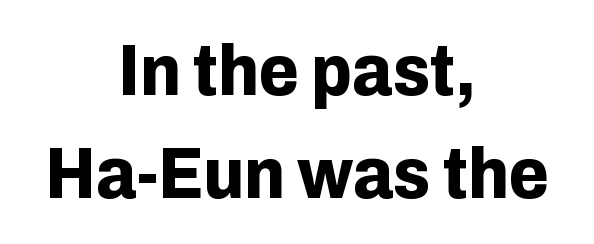
Q: Is the text bold? A: Yes.
Q: Is the text italic (slanted)? A: No, it is upright.
Q: Is the typeface a serif or a sans-serif typeface? A: Sans-serif.
Q: Is the text underlined? A: No.
Q: How is the paragraph aligned? A: Centered.
Q: Is the spacing between letters normal or unusually wide? A: Normal.
Q: Is the spacing between lines tight, normal or loose? A: Normal.
Q: Width (condensed, normal, or wide)? A: Normal.
Q: Stroke contrast? A: Low.
Q: x-height? A: Medium.
Q: Monospaced? A: No.
